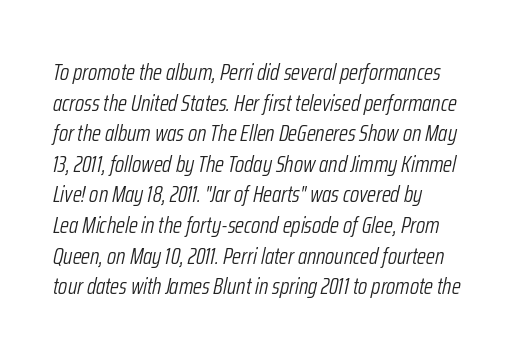
{"italic": "yes", "lean": "right", "slant_degrees": 12, "bold": "no", "underline": "no", "align": "left", "line_spacing": "normal", "line_spacing_ratio": 1.33, "letter_spacing": "normal", "letter_spacing_em": 0.0, "glyph_px": 23}
